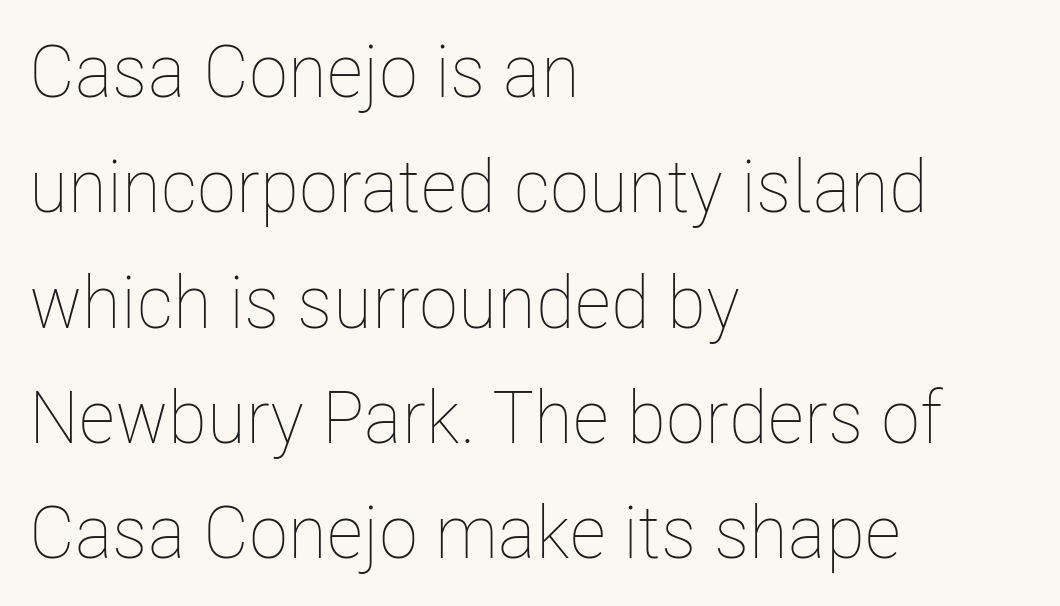
Q: Is the text bold? A: No.
Q: Is the text italic (slanted)? A: No, it is upright.
Q: Is the text underlined? A: No.
Q: How is the paragraph aligned? A: Left-aligned.
Q: Is the spacing between letters normal or unusually wide? A: Normal.
Q: Is the spacing between lines tight, normal or loose? A: Normal.
Q: Width (condensed, normal, or wide)? A: Condensed.
Q: Stroke contrast? A: Low.
Q: x-height? A: Medium.
Q: Monospaced? A: No.
